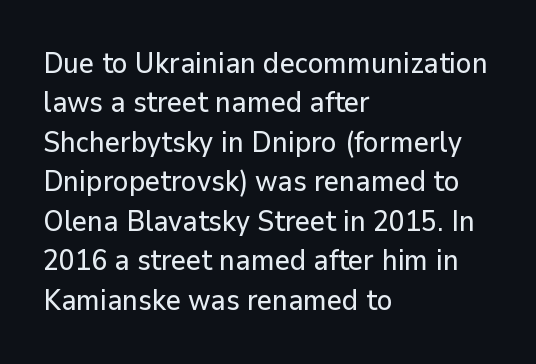
{"serif": "no", "italic": "no", "width": "normal", "stroke_contrast": "low", "x_height": "medium", "monospaced": "no", "underline": "no", "align": "left", "line_spacing": "normal", "line_spacing_ratio": 1.36, "letter_spacing": "normal", "letter_spacing_em": 0.0, "glyph_px": 29}
